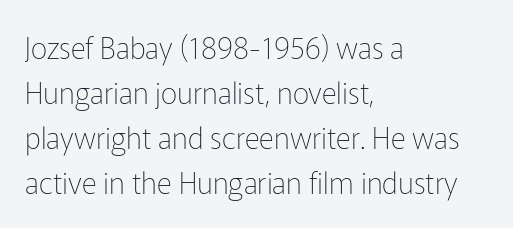
Line beginnings align vertically; line endings do not. Stroke thickness stays within the range of a standard reading face or lighter. Vertically, the passage feels balanced, rows spaced as you'd expect. Spacing verdict: proportional, widths tailored to each character.
